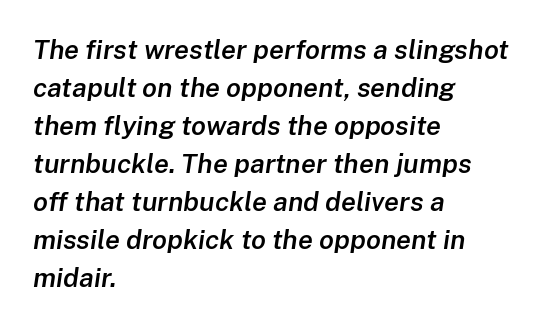
The image shows 27 px text type, italic (leaning right); set left-aligned, normal line spacing (1.41x), normal letter spacing, not underlined.
